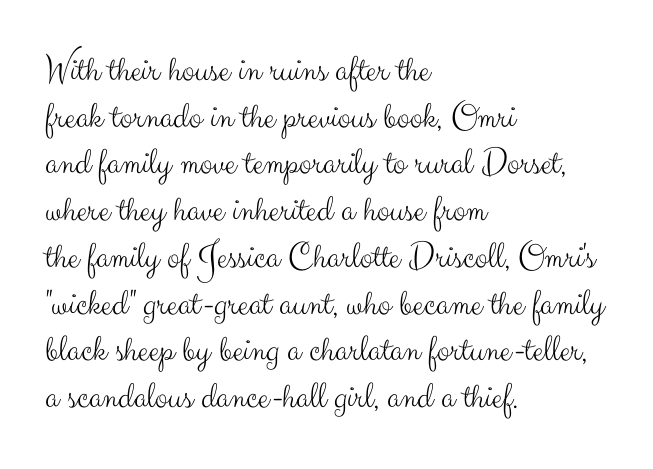
Q: Is the text bold? A: No.
Q: Is the text italic (slanted)? A: Yes.
Q: Is the typeface a serif or a sans-serif typeface? A: Sans-serif.
Q: Is the text underlined? A: No.
Q: How is the paragraph aligned? A: Left-aligned.
Q: Is the spacing between letters normal or unusually wide? A: Normal.
Q: Width (condensed, normal, or wide)? A: Normal.
Q: Stroke contrast? A: Medium.
Q: x-height? A: Small.
Q: Monospaced? A: No.
